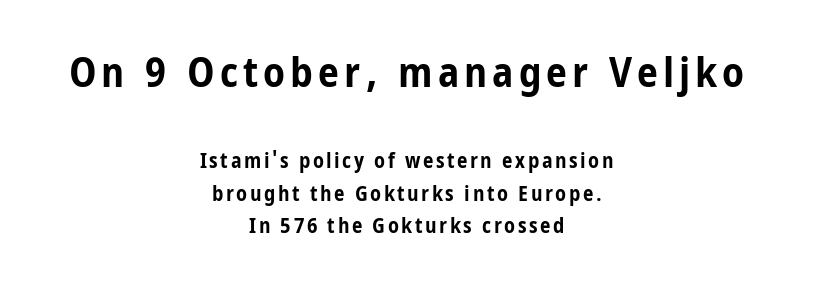
The image shows 42 px bold, condensed sans-serif type, upright; set centered, normal line spacing (1.54x), not underlined; the first (top) block is 2.0x larger; low stroke contrast and a medium x-height.
